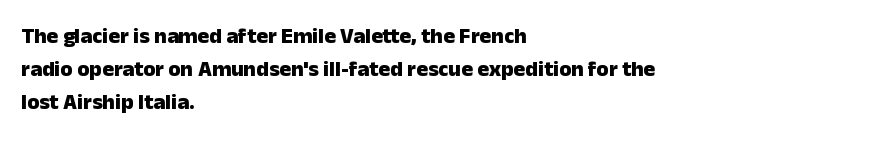
Q: Is the text bold? A: Yes.
Q: Is the text italic (slanted)? A: No, it is upright.
Q: Is the text underlined? A: No.
Q: How is the paragraph aligned? A: Left-aligned.
Q: Is the spacing between letters normal or unusually wide? A: Normal.
Q: Is the spacing between lines tight, normal or loose? A: Normal.
